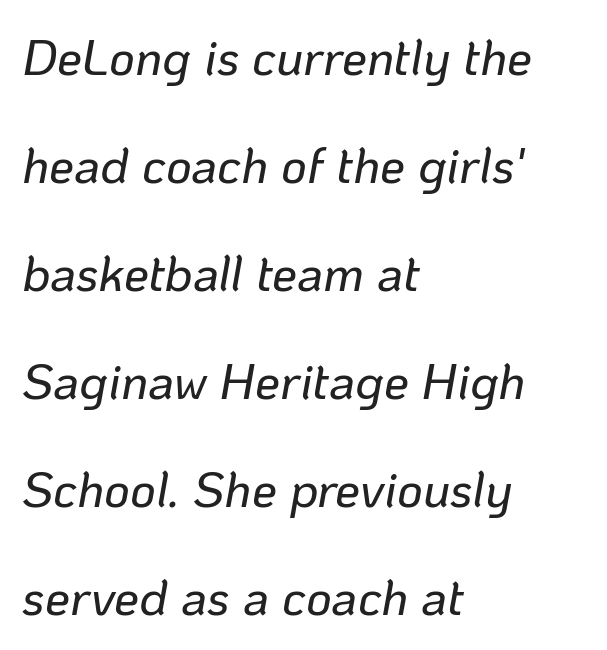
The foot of each line stays bare and open. The passage is arranged the way most books set body copy — flush left. Interline gaps are noticeably wide in this sample. Looking at the ascenders, they clearly lean.
